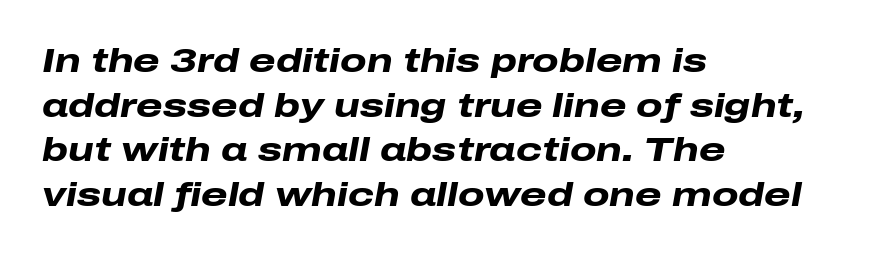
The rendering uses natural spacing where letterforms have individual widths. One glance says typical: line gaps are just what's usual. Check under the words: just untouched page. The lines are quadded left. A typesetter would mark this as italic.
